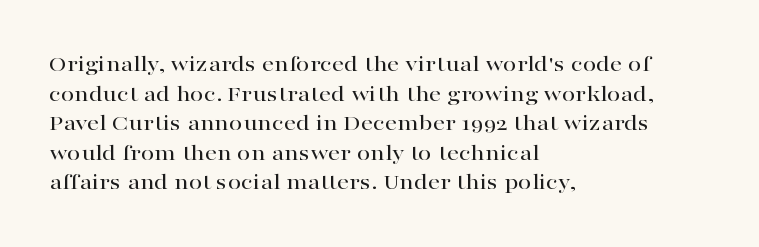
Q: Is the text italic (slanted)? A: No, it is upright.
Q: Is the text underlined? A: No.
Q: How is the paragraph aligned? A: Left-aligned.
Q: Is the spacing between letters normal or unusually wide? A: Normal.
